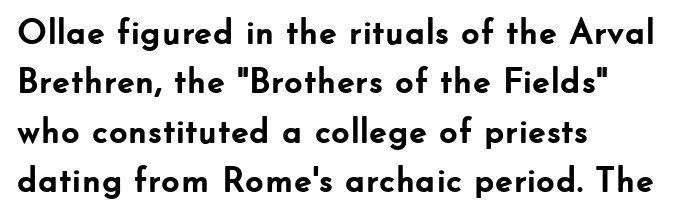
The font's upright variant was chosen for this text. If you measured baseline to baseline, you'd find a middling distance. Between one letter and the next there's only the usual sliver of space. Note the varied advance widths — an 'i' is clearly narrower than an 'm'.
